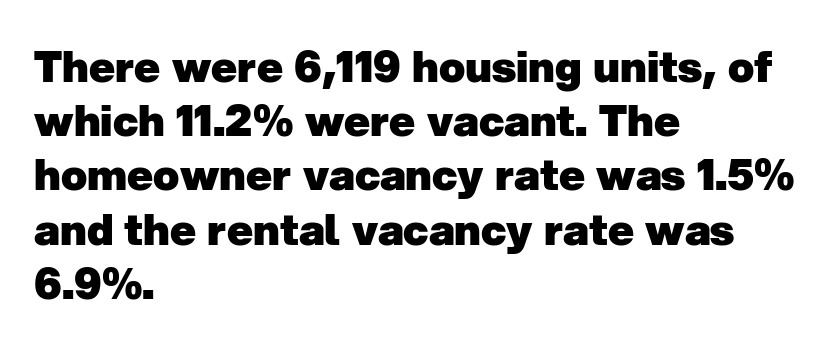
The image shows 43 px heavy sans-serif type; set left-aligned, normal line spacing (1.26x), normal letter spacing, not underlined; low stroke contrast and a medium x-height.
